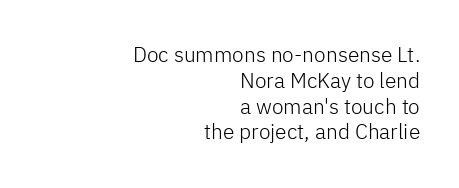
{"italic": "no", "bold": "no", "underline": "no", "align": "right", "line_spacing_ratio": 1.23, "letter_spacing": "normal", "letter_spacing_em": 0.0, "glyph_px": 21}
